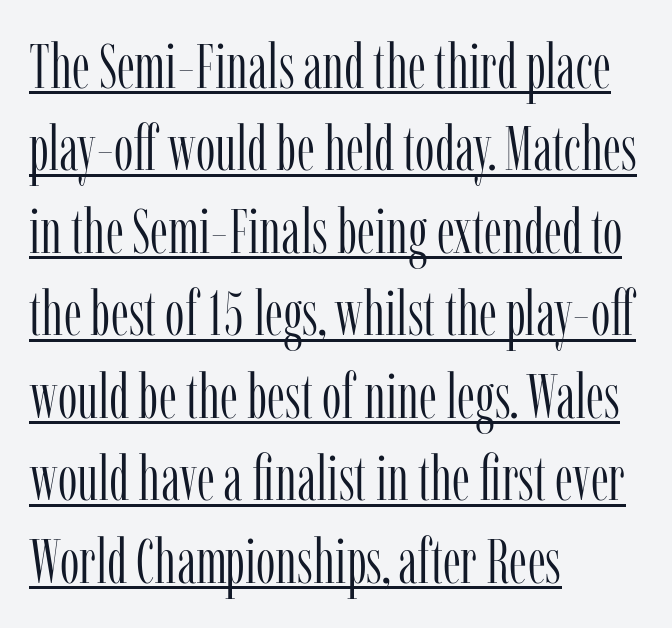
The image shows 62 px light, condensed serif type, upright; set left-aligned, normal line spacing (1.33x), normal letter spacing, underlined; low stroke contrast and a medium x-height.
